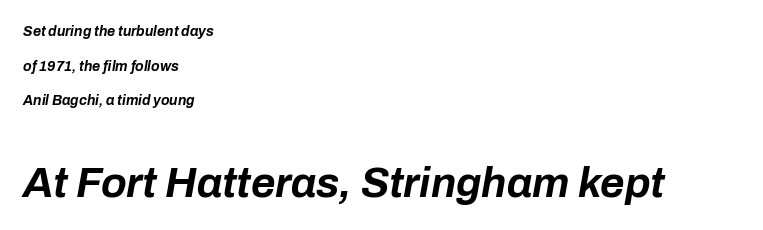
Descender tails drop into unmarked territory. This sample has the flowing, uneven cadence of proportional lettering. Widely set lines give the paragraph a tall, airy silhouette. Short note: letters normally spaced. The second block has been scaled up relative to the first. The setting favours the left margin, as ordinary paragraphs usually do.
